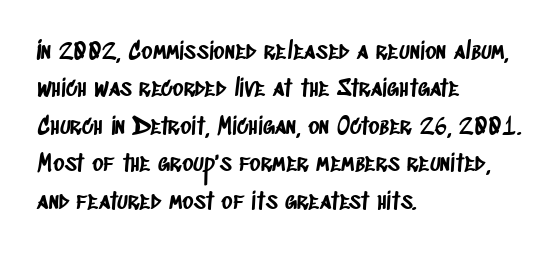
{"underline": "no", "align": "left", "line_spacing": "normal", "line_spacing_ratio": 1.56, "letter_spacing": "normal", "letter_spacing_em": 0.0, "glyph_px": 24}
